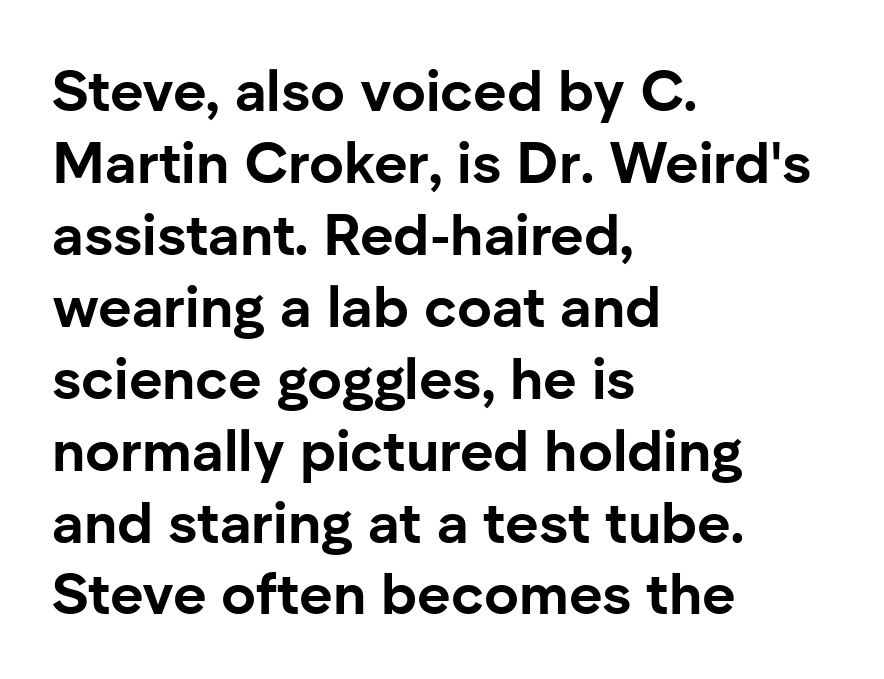
You could call the tracking neutral — neither tight nor loose. Every row of glyphs begins at an identical x-position on the left. Serifs: no, the terminals of the letterforms are clean. Note the varied advance widths — an 'i' is clearly narrower than an 'm'. Heavy, bold letterforms. Underline: absent.
